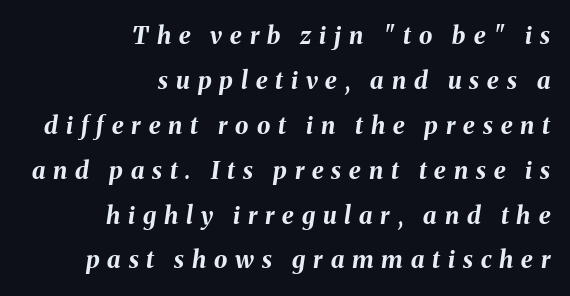
{"italic": "yes", "lean": "right", "slant_degrees": 8, "bold": "yes", "underline": "no", "align": "right", "line_spacing_ratio": 1.87, "letter_spacing": "wide", "letter_spacing_em": 0.33, "glyph_px": 24}
